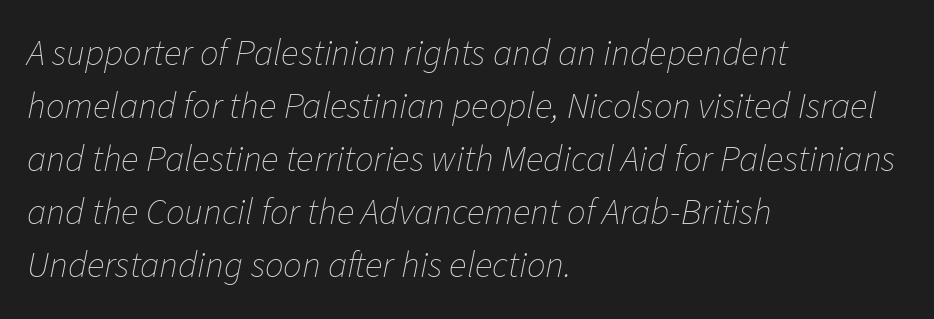
The image shows 37 px thin type, italic (leaning right); set left-aligned, normal line spacing (1.43x), normal letter spacing, not underlined; low stroke contrast and a medium x-height.
